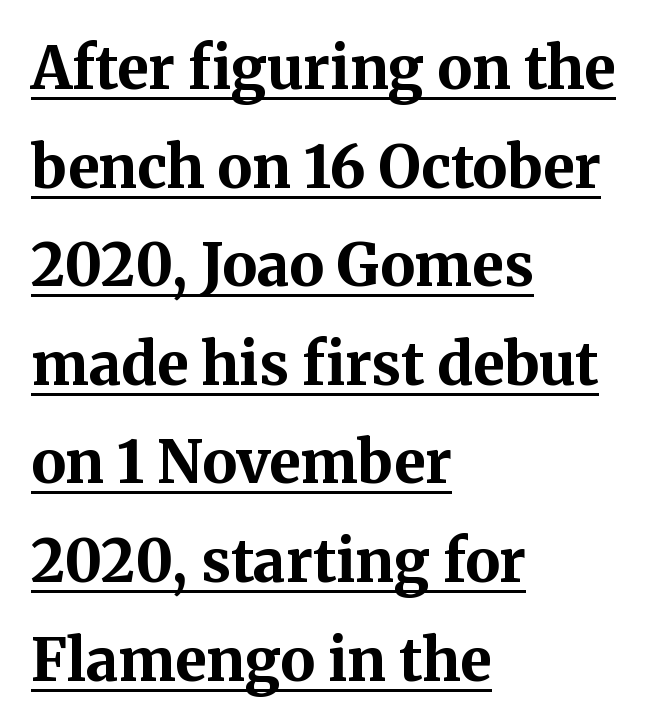
{"serif": "yes", "italic": "no", "bold": "yes", "weight": "bold", "width": "normal", "stroke_contrast": "medium", "x_height": "medium", "monospaced": "no", "underline": "yes", "align": "left", "line_spacing": "normal", "line_spacing_ratio": 1.7, "letter_spacing": "normal", "letter_spacing_em": 0.0, "glyph_px": 58}
